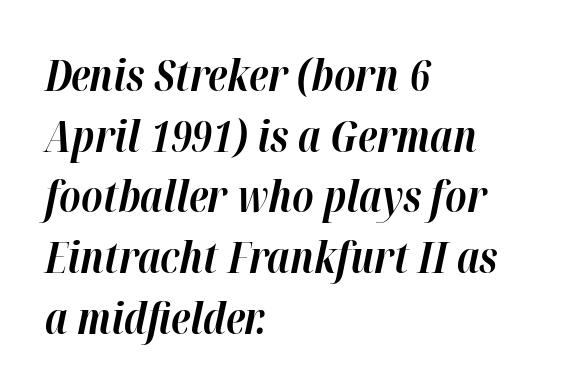
Q: Is the text bold? A: Yes.
Q: Is the text italic (slanted)? A: Yes, it leans right by about 12 degrees.
Q: Is the text underlined? A: No.
Q: How is the paragraph aligned? A: Left-aligned.
Q: Is the spacing between letters normal or unusually wide? A: Normal.
Q: Is the spacing between lines tight, normal or loose? A: Normal.
Q: Width (condensed, normal, or wide)? A: Normal.
Q: Stroke contrast? A: High.
Q: x-height? A: Medium.
Q: Monospaced? A: No.
